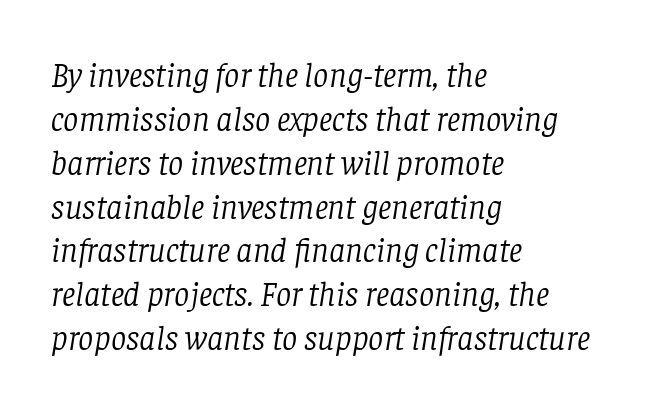
{"serif": "yes", "italic": "yes", "lean": "right", "slant_degrees": 8, "bold": "no", "weight": "light", "width": "normal", "stroke_contrast": "low", "x_height": "large", "monospaced": "no", "underline": "no", "align": "left", "line_spacing": "normal", "line_spacing_ratio": 1.29, "letter_spacing": "normal", "letter_spacing_em": 0.0, "glyph_px": 34}
